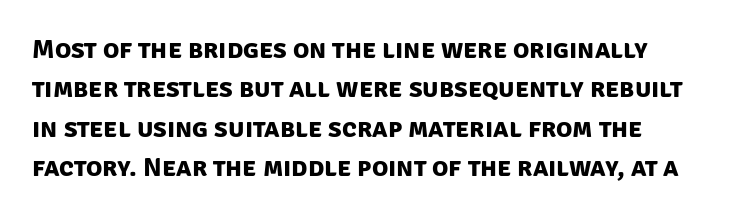
The image shows 27 px bold type; set left-aligned, normal line spacing (1.46x), normal letter spacing, not underlined.
